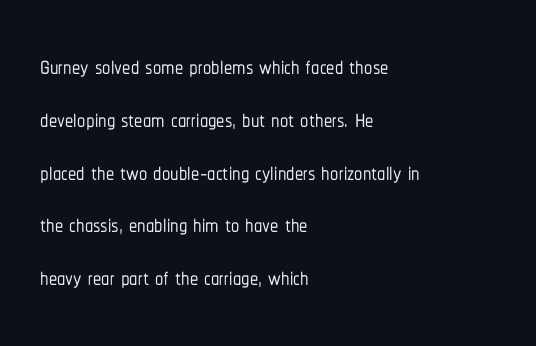
{"serif": "no", "italic": "no", "width": "condensed", "stroke_contrast": "low", "x_height": "medium", "monospaced": "no", "underline": "no", "align": "left", "line_spacing": "normal", "line_spacing_ratio": 1.6, "letter_spacing": "normal", "letter_spacing_em": 0.0, "glyph_px": 33}
